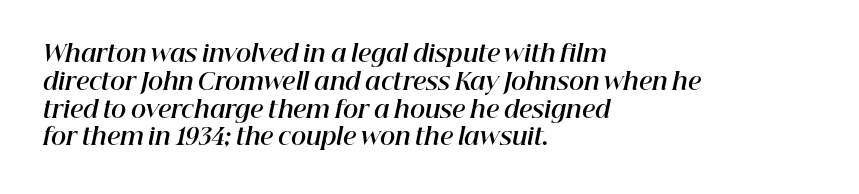
The image shows 23 px bold type, italic (leaning right); set left-aligned, line spacing 1.21x, normal letter spacing, not underlined.
